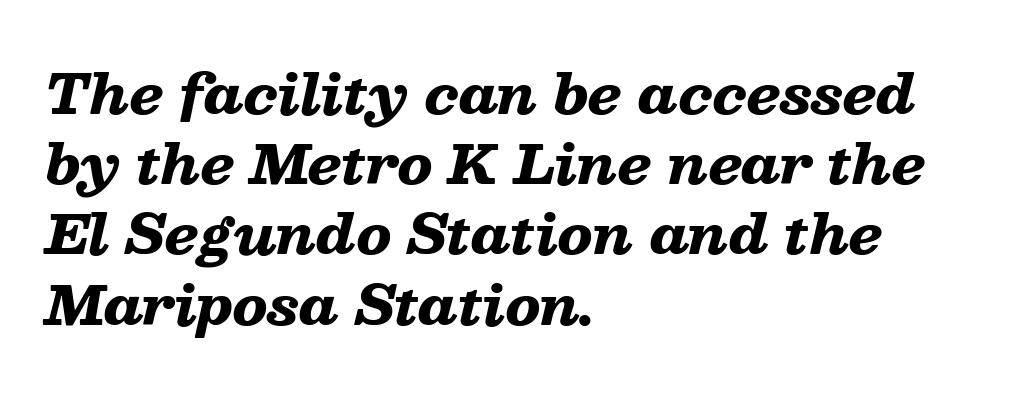
{"italic": "yes", "lean": "right", "slant_degrees": 13, "bold": "yes", "weight": "heavy", "width": "wide", "stroke_contrast": "low", "x_height": "medium", "monospaced": "no", "underline": "no", "align": "left", "line_spacing": "normal", "line_spacing_ratio": 1.3, "letter_spacing": "normal", "letter_spacing_em": 0.0, "glyph_px": 54}
